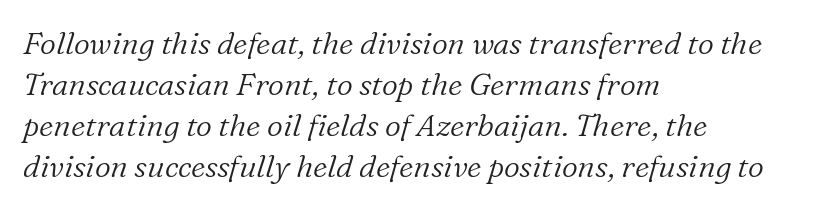
The image shows 31 px light serif type, italic (leaning right); set left-aligned, normal line spacing (1.32x), normal letter spacing, not underlined; low stroke contrast and a medium x-height.
